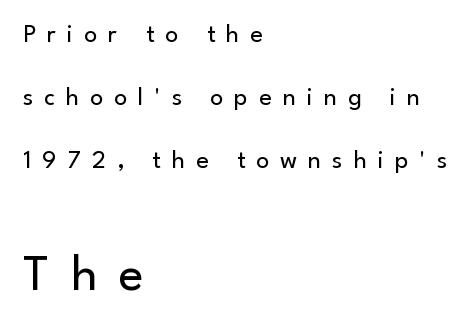
Q: Is the text bold? A: No.
Q: Is the text italic (slanted)? A: No, it is upright.
Q: Is the typeface a serif or a sans-serif typeface? A: Sans-serif.
Q: Is the text underlined? A: No.
Q: How is the paragraph aligned? A: Left-aligned.
Q: Is the spacing between letters normal or unusually wide? A: Unusually wide.
Q: Is the spacing between lines tight, normal or loose? A: Loose.
Q: Which block of text is set in a larger size, the first (top) or the second (bottom)? A: The second (bottom) one.
Q: Width (condensed, normal, or wide)? A: Normal.
Q: Stroke contrast? A: Low.
Q: x-height? A: Small.
Q: Monospaced? A: No.
